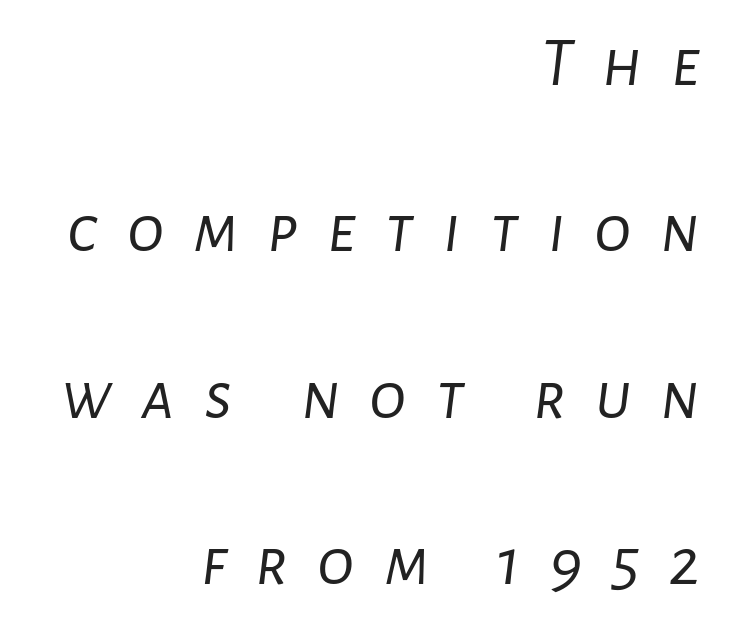
Horizontal alignment here is rightward, an uncommon choice for prose. Emphasis-style slanted type is in use. The gap between lines stays unmarked. The letters are spread apart with noticeably loose tracking. Stroke thickness stays within the range of a standard reading face or lighter. Baseline-to-baseline distance is far greater than the letter height.
